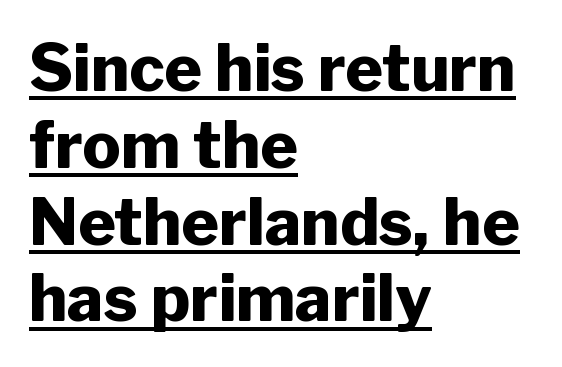
Q: Is the text bold? A: Yes.
Q: Is the text italic (slanted)? A: No, it is upright.
Q: Is the typeface a serif or a sans-serif typeface? A: Sans-serif.
Q: Is the text underlined? A: Yes.
Q: How is the paragraph aligned? A: Left-aligned.
Q: Is the spacing between letters normal or unusually wide? A: Normal.
Q: Width (condensed, normal, or wide)? A: Normal.
Q: Stroke contrast? A: Low.
Q: x-height? A: Medium.
Q: Monospaced? A: No.
